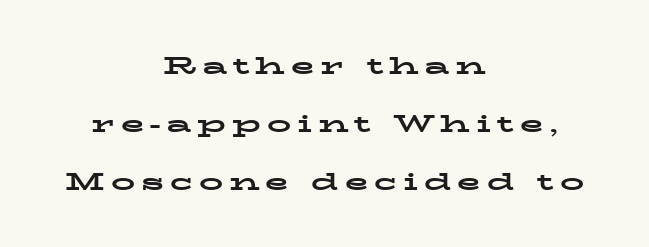
One-word summary of the alignment: center. The lettering stays uniformly vertical, giving the passage a roman look. This rendering features lettering with no underline. Does the weight exceed regular? Yes, all the way to bold. Quick note: interline space is abundant. Look at the tracking — it's clearly loosened, letters drifting apart.
